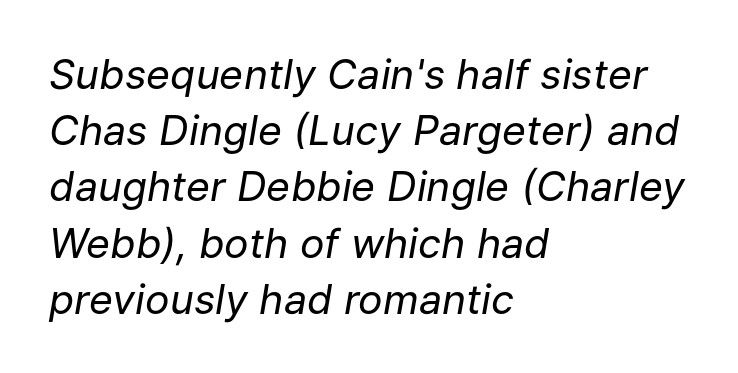
The image shows 41 px regular-weight type, italic (leaning right); set left-aligned, normal line spacing (1.37x), normal letter spacing, not underlined; low stroke contrast and a medium x-height.
